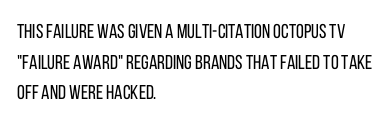
Q: Is the text bold? A: No.
Q: Is the text italic (slanted)? A: No, it is upright.
Q: Is the text underlined? A: No.
Q: How is the paragraph aligned? A: Left-aligned.
Q: Is the spacing between letters normal or unusually wide? A: Normal.
Q: Is the spacing between lines tight, normal or loose? A: Normal.
